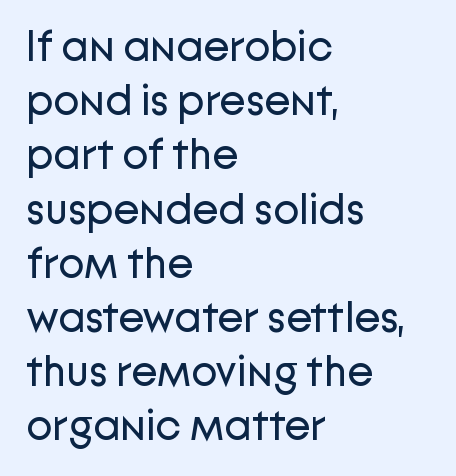
The image shows 43 px regular-weight sans-serif type, upright; set left-aligned, normal line spacing (1.26x), normal letter spacing, not underlined; low stroke contrast and a medium x-height.
